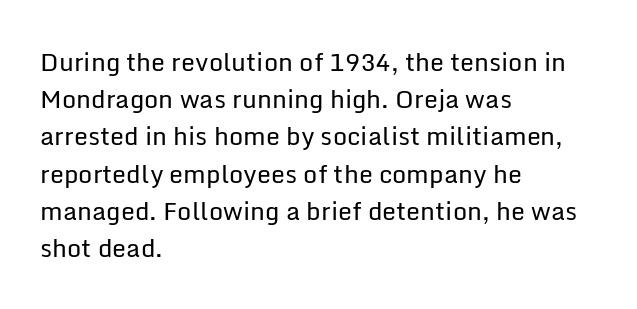
{"italic": "no", "bold": "no", "underline": "no", "align": "left", "line_spacing": "normal", "line_spacing_ratio": 1.49, "letter_spacing": "normal", "letter_spacing_em": 0.0, "glyph_px": 25}
